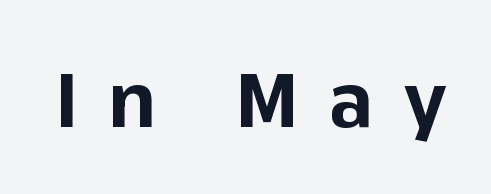
{"serif": "no", "italic": "no", "bold": "yes", "weight": "bold", "width": "normal", "stroke_contrast": "low", "x_height": "medium", "monospaced": "no", "underline": "no", "letter_spacing": "wide", "letter_spacing_em": 0.4, "glyph_px": 77}
